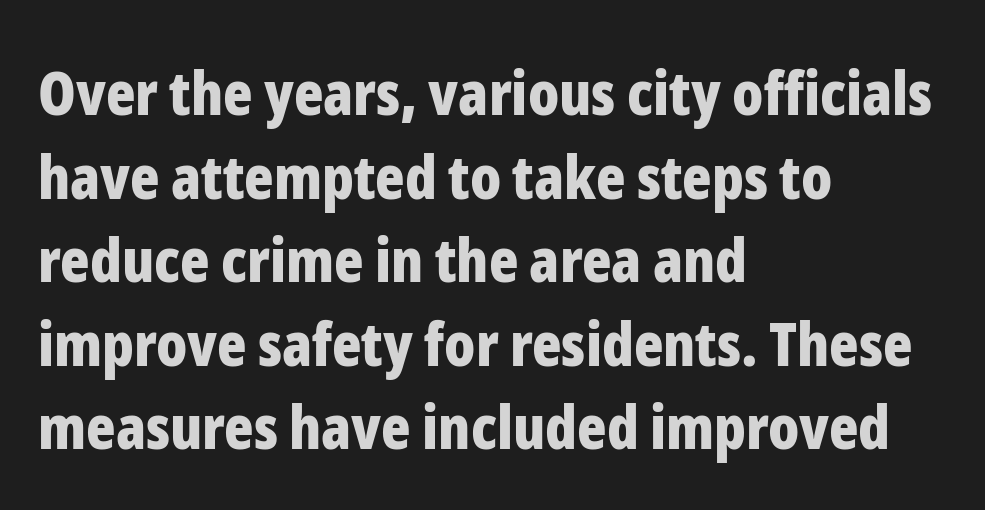
The lettering holds an erect, upright posture throughout. Caption: bold face, heavy strokes. This sample uses a sans-serif face. The passage shown is not underscored anywhere. You could not count columns in this text — the font is proportionally spaced. Line starts are locked; line ends wander.
